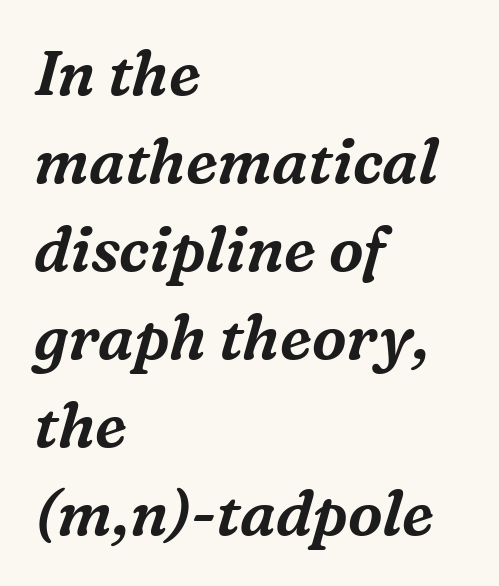
The image shows 62 px serif type, italic (leaning right); set left-aligned, normal line spacing (1.42x), normal letter spacing, not underlined; medium stroke contrast and a medium x-height.
